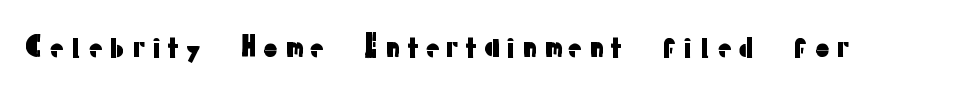
The image shows 28 px sans-serif type, upright; set not underlined; low stroke contrast and a medium x-height.
